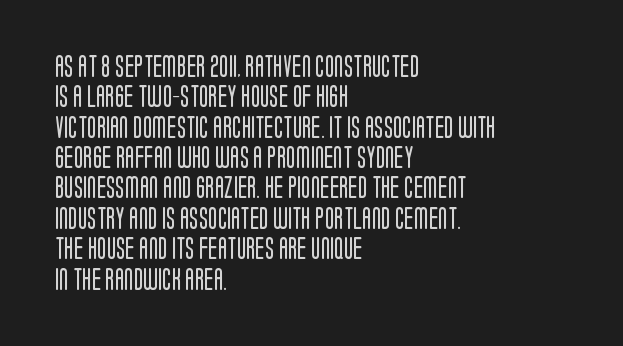
{"italic": "no", "bold": "no", "underline": "no", "align": "left", "line_spacing": "normal", "line_spacing_ratio": 1.38, "letter_spacing": "normal", "letter_spacing_em": 0.0, "glyph_px": 22}
